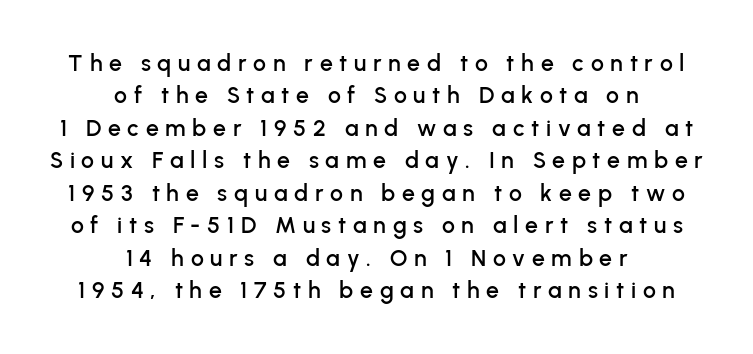
{"italic": "no", "underline": "no", "align": "center", "line_spacing": "normal", "line_spacing_ratio": 1.41, "letter_spacing": "wide", "letter_spacing_em": 0.29, "glyph_px": 23}
